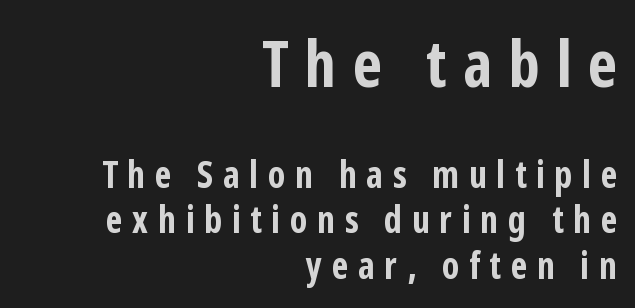
Do the characters align in a grid? No, the font is proportional. These lines were composed using upright roman letters. Check the space under the baseline: it is left empty. Does the bottom block carry the larger type? No, the top block does. The passage shown is emphatically bold.
